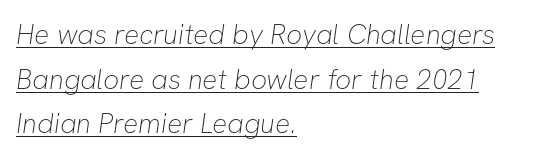
The image shows 28 px thin sans-serif type; set left-aligned, normal line spacing (1.59x), normal letter spacing, underlined; low stroke contrast and a medium x-height.
